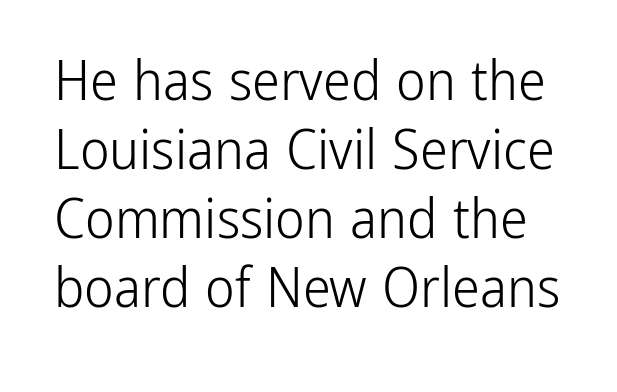
{"serif": "no", "italic": "no", "bold": "no", "weight": "light", "width": "condensed", "stroke_contrast": "low", "x_height": "medium", "monospaced": "no", "underline": "no", "line_spacing_ratio": 1.23, "letter_spacing": "normal", "letter_spacing_em": 0.0, "glyph_px": 56}
